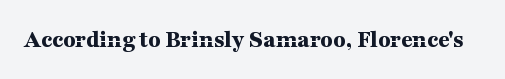
{"italic": "no", "bold": "yes", "underline": "no", "letter_spacing": "normal", "letter_spacing_em": 0.0, "glyph_px": 25}
